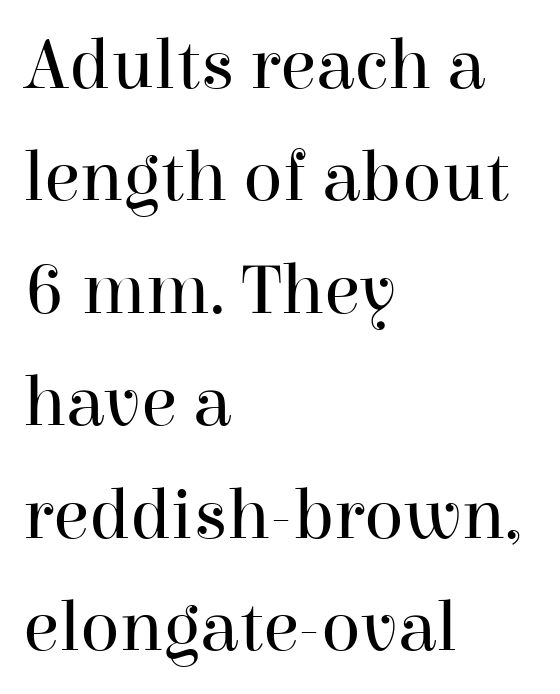
Q: Is the text bold? A: No.
Q: Is the text italic (slanted)? A: No, it is upright.
Q: Is the typeface a serif or a sans-serif typeface? A: Serif.
Q: Is the text underlined? A: No.
Q: How is the paragraph aligned? A: Left-aligned.
Q: Is the spacing between letters normal or unusually wide? A: Normal.
Q: Is the spacing between lines tight, normal or loose? A: Normal.
Q: Width (condensed, normal, or wide)? A: Normal.
Q: Stroke contrast? A: High.
Q: x-height? A: Medium.
Q: Monospaced? A: No.
